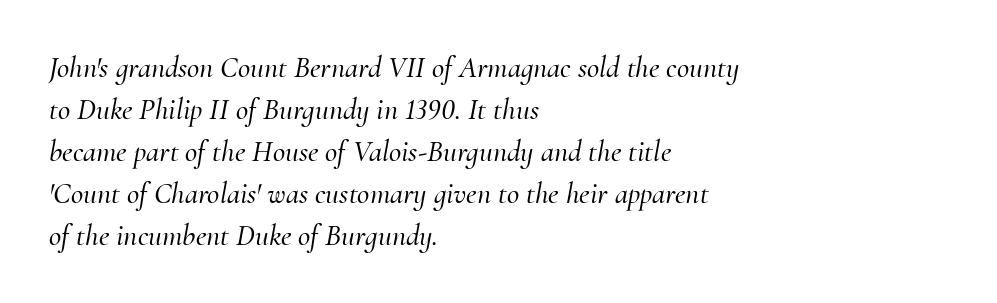
Q: Is the text italic (slanted)? A: Yes, it leans right by about 10 degrees.
Q: Is the typeface a serif or a sans-serif typeface? A: Serif.
Q: Is the text underlined? A: No.
Q: How is the paragraph aligned? A: Left-aligned.
Q: Is the spacing between letters normal or unusually wide? A: Normal.
Q: Is the spacing between lines tight, normal or loose? A: Normal.
Q: Width (condensed, normal, or wide)? A: Normal.
Q: Stroke contrast? A: Medium.
Q: x-height? A: Small.
Q: Monospaced? A: No.
